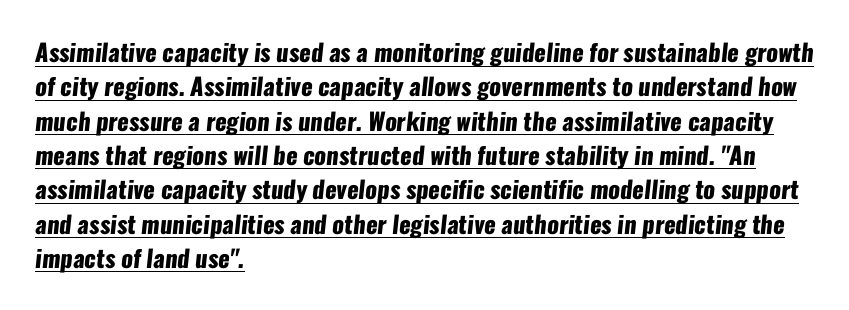
The image shows 24 px bold type; set left-aligned, normal line spacing (1.43x), normal letter spacing, underlined.
